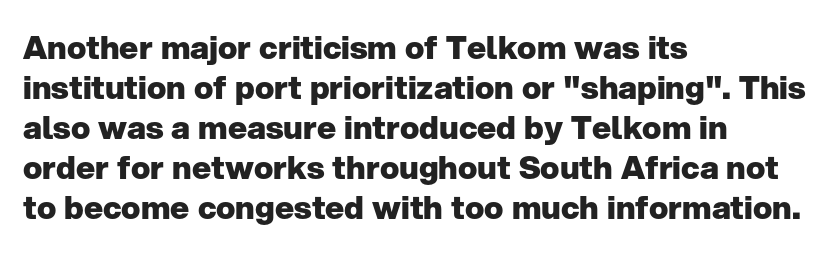
Ascenders rise straight up at ninety degrees. Think of a printed novel: that variable character pitch is what you see here. Nothing unusual about the tracking: characters are spaced as the font intends. The passage is arranged the way most books set body copy — flush left. The rendering shows plain stroke endings on the letterforms — a sans-serif design. What weight is shown? A full bold with thick strokes.
